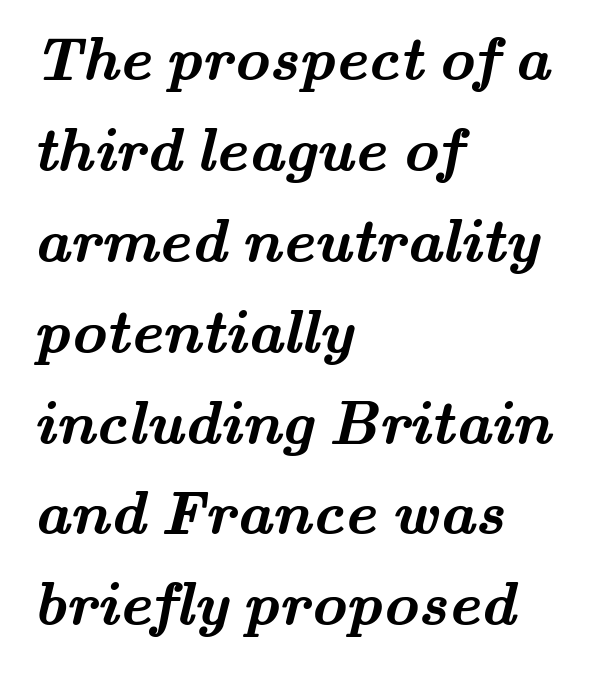
{"serif": "yes", "bold": "yes", "weight": "semibold", "width": "wide", "stroke_contrast": "medium", "x_height": "small", "monospaced": "no", "underline": "no", "align": "left", "line_spacing": "normal", "line_spacing_ratio": 1.49, "letter_spacing": "normal", "letter_spacing_em": 0.0, "glyph_px": 61}
